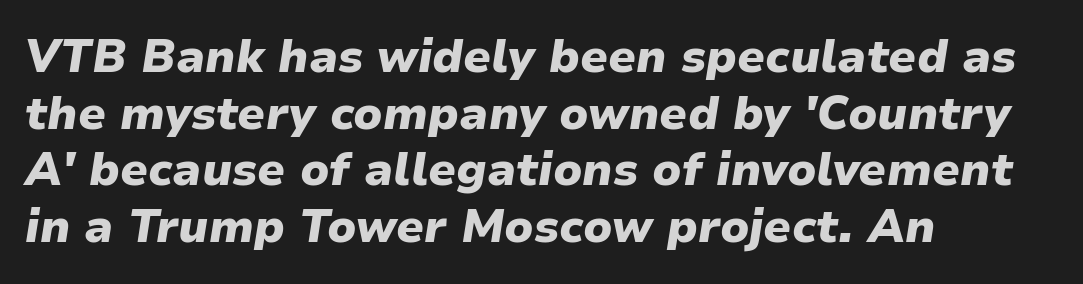
Summary of weight: heavy, a full bold. Each letter keeps its own natural width here, so spacing adapts to shape. Look at the tracking — it's just the regular setting, nothing added. The string is rendered with underlining switched off. Alignment: flush left. Characters are canted at an angle relative to the baseline's perpendicular.
